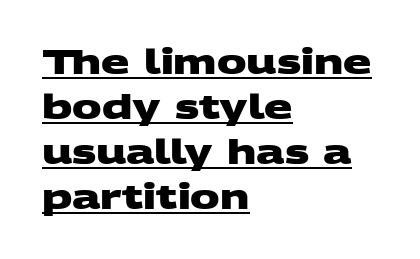
{"serif": "no", "bold": "yes", "weight": "heavy", "width": "wide", "stroke_contrast": "medium", "x_height": "large", "monospaced": "no", "underline": "yes", "align": "left", "line_spacing": "normal", "line_spacing_ratio": 1.36, "letter_spacing": "normal", "letter_spacing_em": 0.0, "glyph_px": 33}
